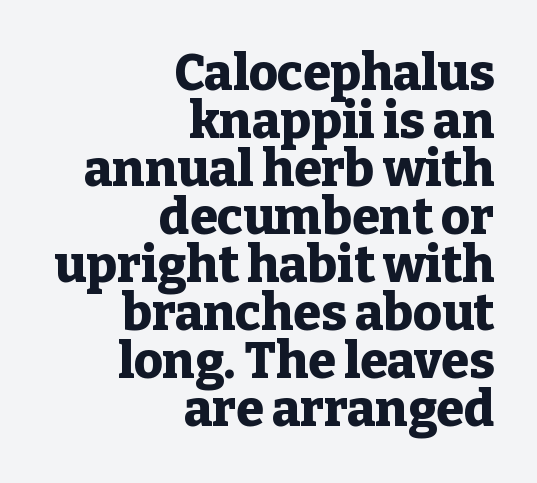
The image shows 50 px heavy serif type, upright; set right-aligned, tight line spacing (0.96x), normal letter spacing, not underlined; low stroke contrast and a medium x-height.
